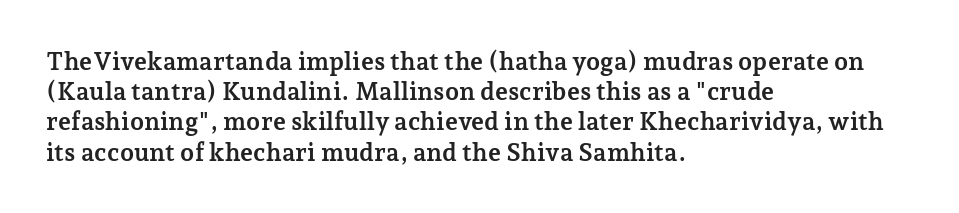
{"italic": "no", "bold": "yes", "underline": "no", "align": "left", "line_spacing_ratio": 1.21, "letter_spacing": "normal", "letter_spacing_em": 0.0, "glyph_px": 25}
